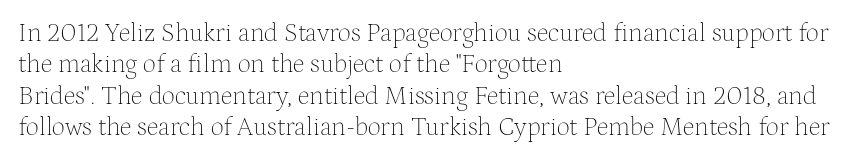
Q: Is the text bold? A: No.
Q: Is the text italic (slanted)? A: No, it is upright.
Q: Is the text underlined? A: No.
Q: How is the paragraph aligned? A: Left-aligned.
Q: Is the spacing between letters normal or unusually wide? A: Normal.
